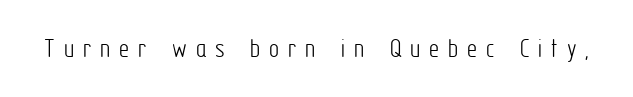
Q: Is the text bold? A: No.
Q: Is the text italic (slanted)? A: No, it is upright.
Q: Is the typeface a serif or a sans-serif typeface? A: Sans-serif.
Q: Is the text underlined? A: No.
Q: Is the spacing between letters normal or unusually wide? A: Unusually wide.
Q: Width (condensed, normal, or wide)? A: Condensed.
Q: Stroke contrast? A: Low.
Q: x-height? A: Medium.
Q: Monospaced? A: No.
